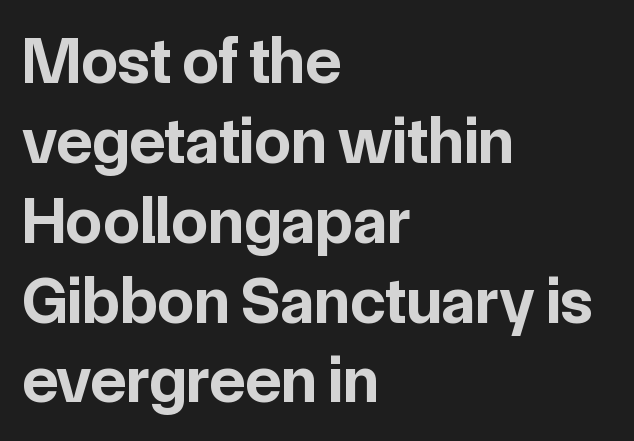
{"serif": "no", "italic": "no", "bold": "yes", "weight": "bold", "width": "normal", "stroke_contrast": "low", "x_height": "medium", "monospaced": "no", "underline": "no", "align": "left", "line_spacing_ratio": 1.21, "letter_spacing": "normal", "letter_spacing_em": 0.0, "glyph_px": 66}
